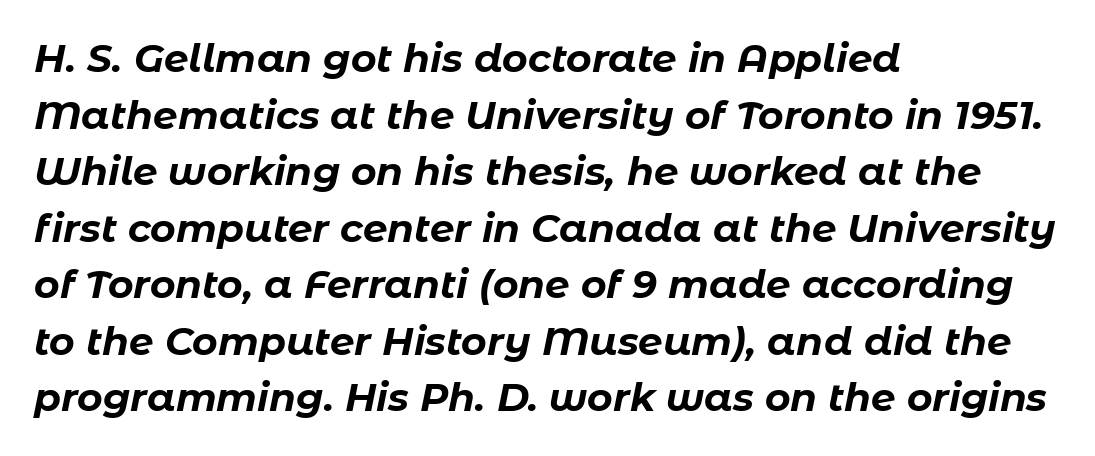
Only glyphs here, with clear space below each row. The letters are slanted; this is an italic face. Here the designer chose a conventional face with non-uniform glyph widths. The glyphs have the mass of a bold cut. Glyph-to-glyph distance matches everyday printed text. If you measured baseline to baseline, you'd find a middling distance.
